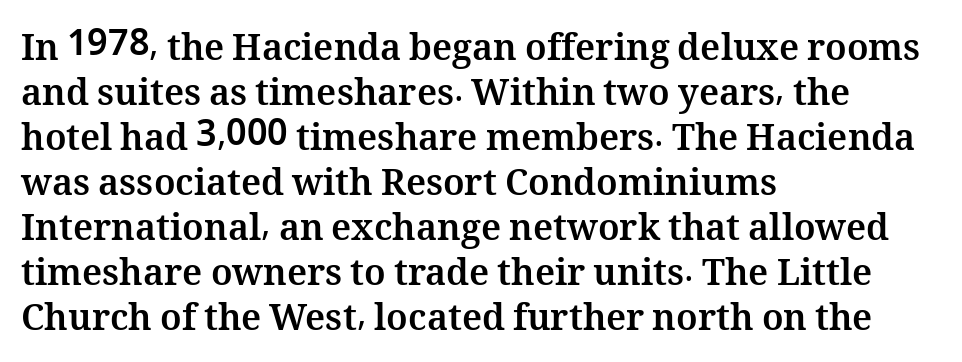
Weight check: bold — yes, fully. Looks like regular typesetting: each glyph gets only the width it needs. Spacing between characters is what you'd get straight out of the box. The lines are quadded left. If you drew a line through each stem, it would be perfectly vertical.
